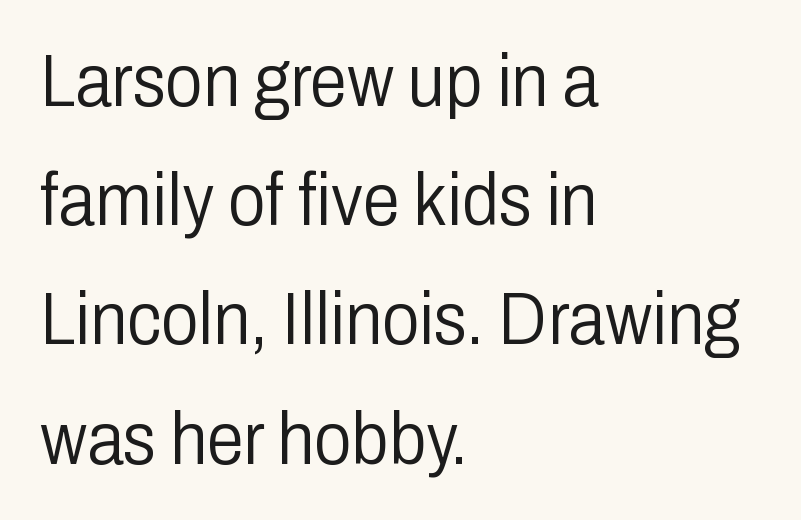
Q: Is the text bold? A: No.
Q: Is the text italic (slanted)? A: No, it is upright.
Q: Is the typeface a serif or a sans-serif typeface? A: Sans-serif.
Q: Is the text underlined? A: No.
Q: How is the paragraph aligned? A: Left-aligned.
Q: Is the spacing between letters normal or unusually wide? A: Normal.
Q: Is the spacing between lines tight, normal or loose? A: Normal.
Q: Width (condensed, normal, or wide)? A: Condensed.
Q: Stroke contrast? A: Low.
Q: x-height? A: Medium.
Q: Monospaced? A: No.
